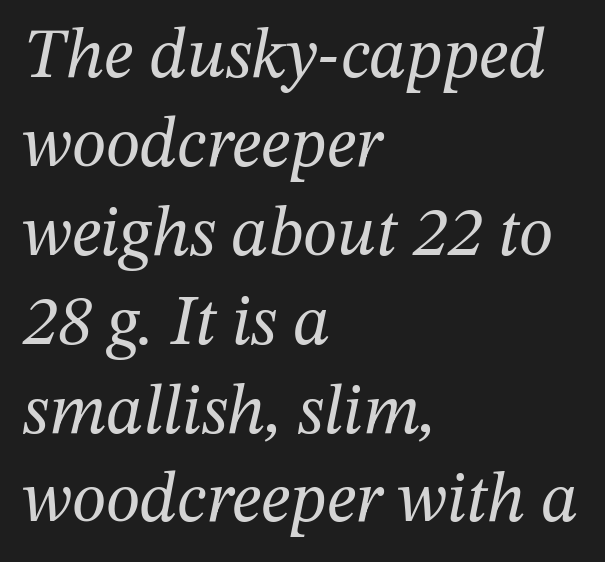
Q: Is the text bold? A: No.
Q: Is the text italic (slanted)? A: Yes, it leans right by about 12 degrees.
Q: Is the typeface a serif or a sans-serif typeface? A: Serif.
Q: Is the text underlined? A: No.
Q: How is the paragraph aligned? A: Left-aligned.
Q: Is the spacing between letters normal or unusually wide? A: Normal.
Q: Is the spacing between lines tight, normal or loose? A: Normal.
Q: Width (condensed, normal, or wide)? A: Normal.
Q: Stroke contrast? A: Medium.
Q: x-height? A: Medium.
Q: Monospaced? A: No.
